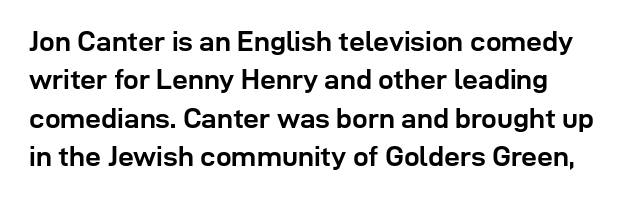
Q: Is the text bold? A: Yes.
Q: Is the text italic (slanted)? A: No, it is upright.
Q: Is the typeface a serif or a sans-serif typeface? A: Sans-serif.
Q: Is the text underlined? A: No.
Q: Is the spacing between letters normal or unusually wide? A: Normal.
Q: Is the spacing between lines tight, normal or loose? A: Normal.
Q: Width (condensed, normal, or wide)? A: Normal.
Q: Stroke contrast? A: Low.
Q: x-height? A: Medium.
Q: Monospaced? A: No.
